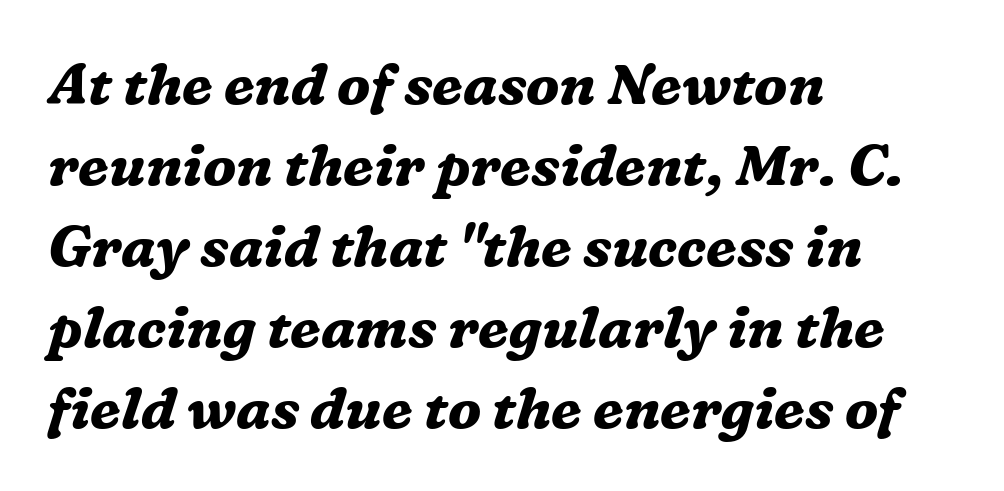
This block has exactly the height ordinary leading produces. Proportional: the letters do not fall into vertical columns. Casual observation: everything's shoved over to the left. The face used here has a pronounced slope to its letters. I'd describe the lettering as bold — thick and assertive.
